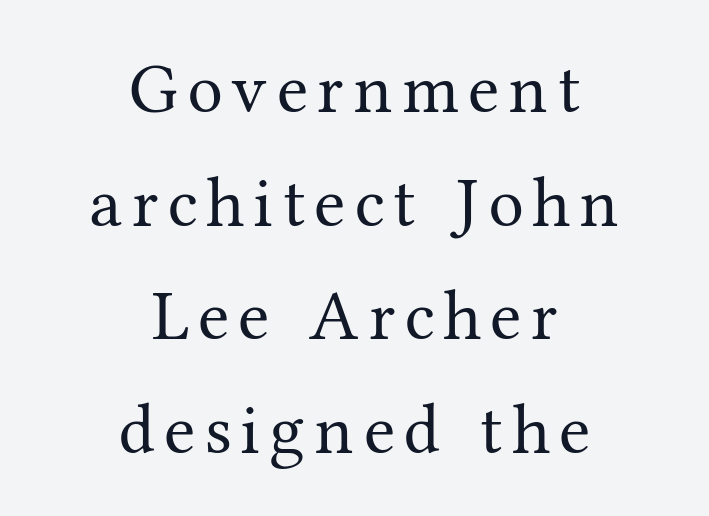
The image shows 71 px regular-weight serif type, upright; set centered, normal line spacing (1.6x), not underlined; medium stroke contrast and a medium x-height.
